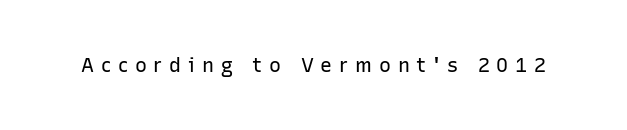
{"italic": "no", "bold": "no", "underline": "no", "letter_spacing": "wide", "letter_spacing_em": 0.34, "glyph_px": 20}
